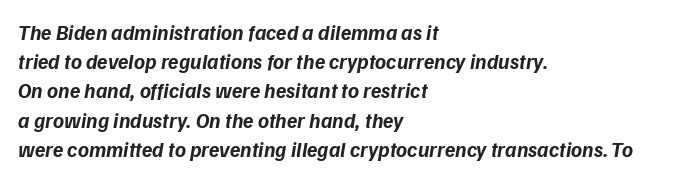
Set as a true bold cut, around the 700 mark. How would I describe the line gaps? Plain and ordinary. The lines are quadded left. Descenders hang freely into open space. Characters follow at the spacing the type designer built in.
